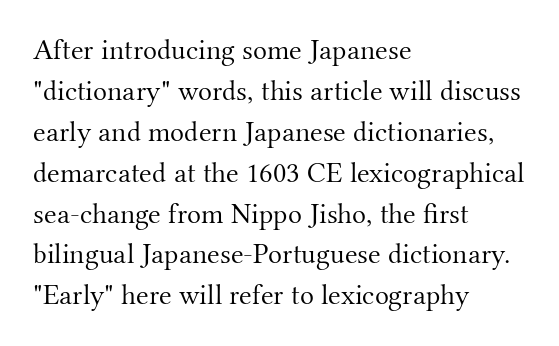
The weight would be labelled regular, book, light, or lighter still. Tall strokes in this sample are plumb rather than angled. Teacher's note: observe the even left margin — that is flush-left alignment. You could not count columns in this text — the font is proportionally spaced. The passage shown has conventional tracking throughout.
